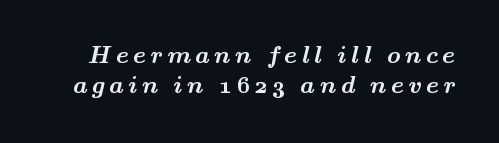
{"bold": "yes", "underline": "no", "line_spacing": "normal", "line_spacing_ratio": 1.32, "letter_spacing": "wide", "letter_spacing_em": 0.2, "glyph_px": 23}
